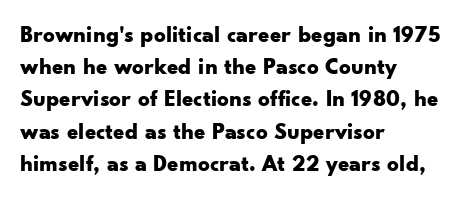
Q: Is the text bold? A: Yes.
Q: Is the text italic (slanted)? A: No, it is upright.
Q: Is the text underlined? A: No.
Q: How is the paragraph aligned? A: Left-aligned.
Q: Is the spacing between letters normal or unusually wide? A: Normal.
Q: Is the spacing between lines tight, normal or loose? A: Normal.
